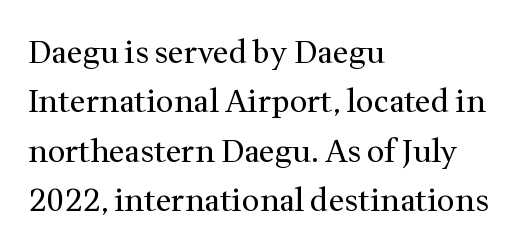
Regarding serifs, this sample has them. These lines are rendered in a variable-pitch font. The lines in this sample share a left origin and differ only in where they stop. Weight: regular or lighter. Regarding leading, the lines here are spaced in the standard way.
